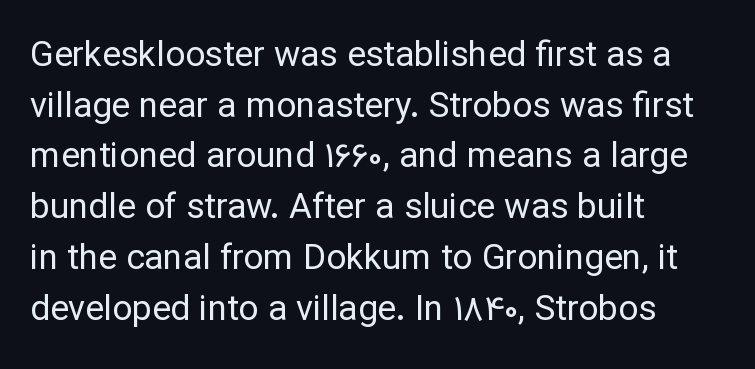
Q: Is the text bold? A: No.
Q: Is the text italic (slanted)? A: No, it is upright.
Q: Is the typeface a serif or a sans-serif typeface? A: Sans-serif.
Q: Is the text underlined? A: No.
Q: How is the paragraph aligned? A: Left-aligned.
Q: Is the spacing between letters normal or unusually wide? A: Normal.
Q: Is the spacing between lines tight, normal or loose? A: Normal.
Q: Width (condensed, normal, or wide)? A: Normal.
Q: Stroke contrast? A: Low.
Q: x-height? A: Medium.
Q: Monospaced? A: No.
